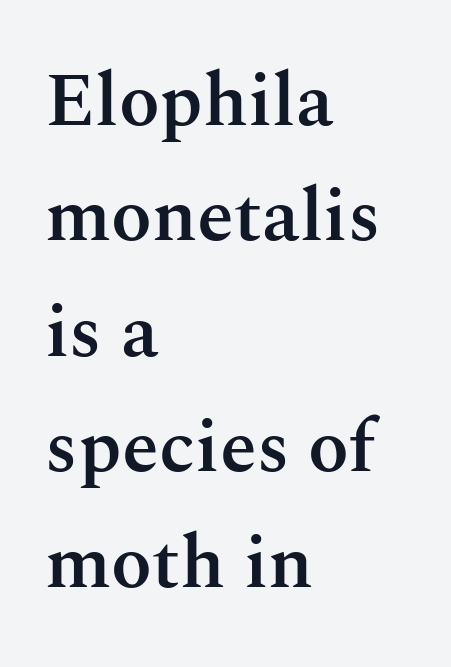
The image shows 75 px semibold serif type, upright; set left-aligned, normal line spacing (1.54x), normal letter spacing, not underlined; medium stroke contrast and a medium x-height.
